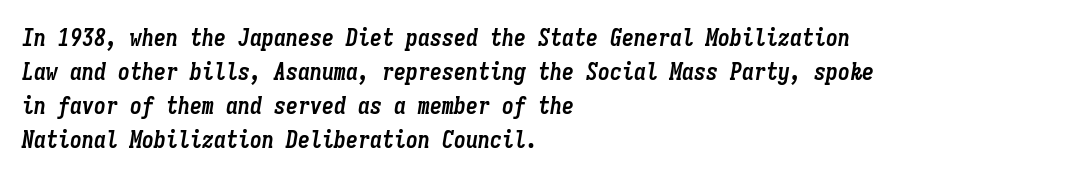
The image shows 24 px bold type, italic (leaning right); set left-aligned, normal line spacing (1.42x), normal letter spacing, not underlined.
